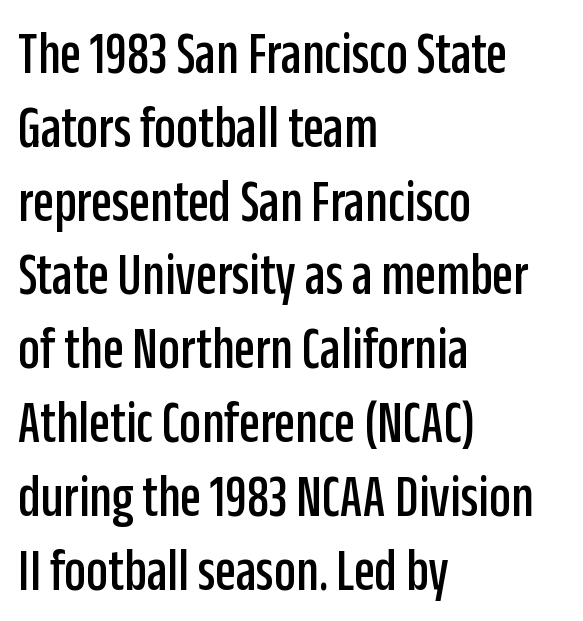
The image shows 61 px condensed sans-serif type, upright; set left-aligned, line spacing 1.21x, normal letter spacing, not underlined; low stroke contrast and a large x-height.
